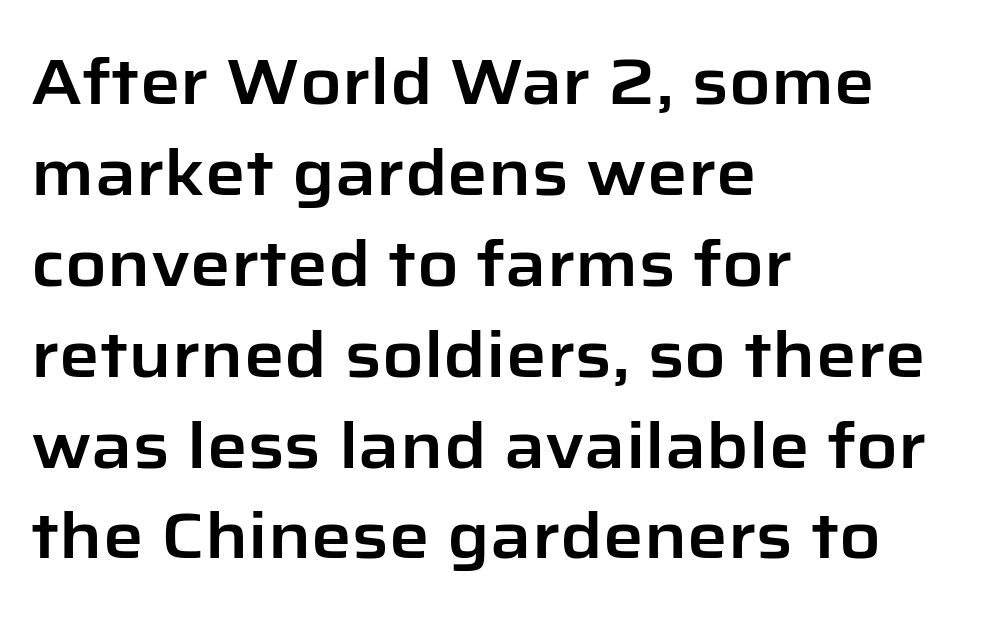
Teacher's note: observe the even left margin — that is flush-left alignment. Does extra space separate the letters? No, they use regular spacing. Do the letters lean? They stand straight. Baseline-to-baseline distance is the conventional proportion of letter height. I'd call this a sans setting — the letters go barefoot.
